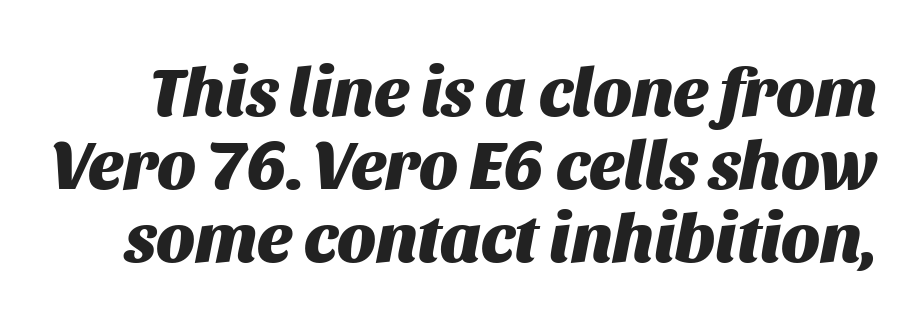
Q: Is the text bold? A: Yes.
Q: Is the text italic (slanted)? A: Yes, it leans right by about 11 degrees.
Q: Is the text underlined? A: No.
Q: Is the spacing between letters normal or unusually wide? A: Normal.
Q: Is the spacing between lines tight, normal or loose? A: Tight.
Q: Width (condensed, normal, or wide)? A: Normal.
Q: Stroke contrast? A: Medium.
Q: x-height? A: Large.
Q: Monospaced? A: No.
